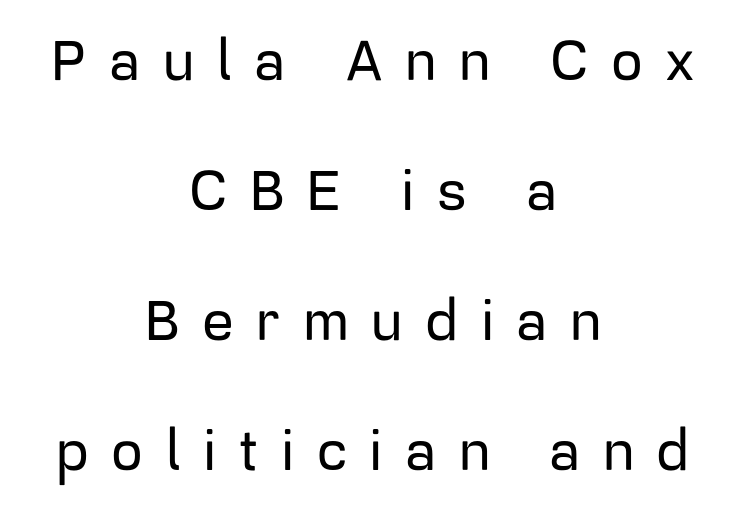
The image shows 56 px sans-serif type, upright; set centered, loose line spacing (2.32x), unusually wide letter spacing (+0.4 em), not underlined; low stroke contrast and a medium x-height.
